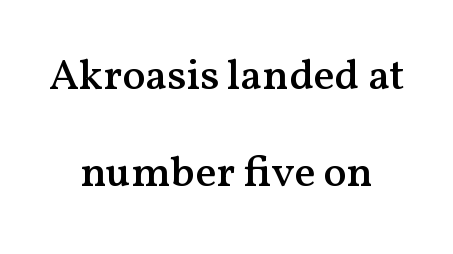
Q: Is the text bold? A: Semi-bold.
Q: Is the text italic (slanted)? A: No, it is upright.
Q: Is the typeface a serif or a sans-serif typeface? A: Serif.
Q: Is the text underlined? A: No.
Q: How is the paragraph aligned? A: Centered.
Q: Is the spacing between letters normal or unusually wide? A: Normal.
Q: Is the spacing between lines tight, normal or loose? A: Loose.
Q: Width (condensed, normal, or wide)? A: Normal.
Q: Stroke contrast? A: Medium.
Q: x-height? A: Medium.
Q: Monospaced? A: No.
